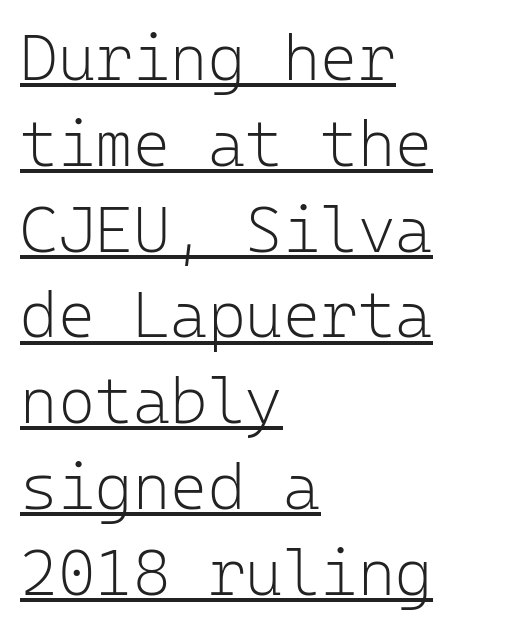
Q: Is the text bold? A: No.
Q: Is the text italic (slanted)? A: No, it is upright.
Q: Is the typeface a serif or a sans-serif typeface? A: Sans-serif.
Q: Is the text underlined? A: Yes.
Q: How is the paragraph aligned? A: Left-aligned.
Q: Is the spacing between letters normal or unusually wide? A: Normal.
Q: Is the spacing between lines tight, normal or loose? A: Normal.
Q: Width (condensed, normal, or wide)? A: Normal.
Q: Stroke contrast? A: Low.
Q: x-height? A: Medium.
Q: Monospaced? A: Yes.
